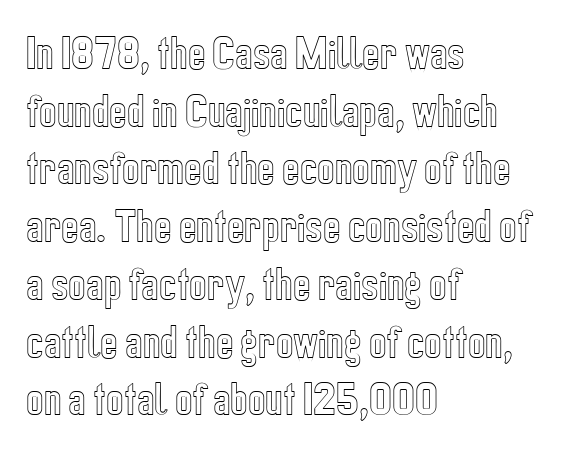
Q: Is the text italic (slanted)? A: No, it is upright.
Q: Is the text underlined? A: No.
Q: How is the paragraph aligned? A: Left-aligned.
Q: Is the spacing between letters normal or unusually wide? A: Normal.
Q: Is the spacing between lines tight, normal or loose? A: Normal.
Q: Width (condensed, normal, or wide)? A: Condensed.
Q: x-height? A: Medium.
Q: Monospaced? A: No.
